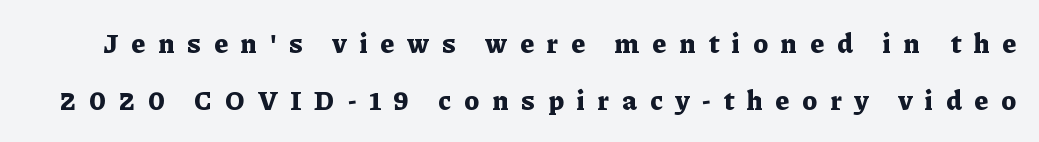
{"italic": "no", "bold": "yes", "underline": "no", "line_spacing": "loose", "line_spacing_ratio": 2.11, "letter_spacing": "wide", "letter_spacing_em": 0.47, "glyph_px": 27}
